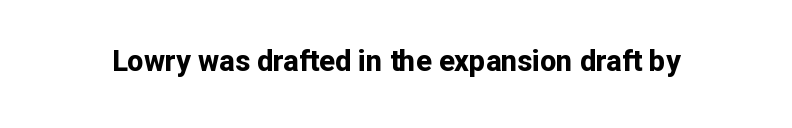
Every stem runs plumb, perpendicular to the baseline. The letters carry no serifs — their stems end cleanly without finishing strokes. The rendering uses natural spacing where letterforms have individual widths. Typographic density is high because the face is bold. Characters follow at the spacing the type designer built in. Any mark beneath the type? The region is blank.
